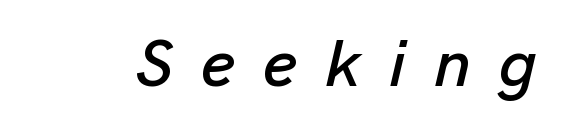
{"italic": "yes", "lean": "right", "slant_degrees": 13, "width": "normal", "stroke_contrast": "low", "x_height": "medium", "monospaced": "no", "underline": "no", "letter_spacing": "wide", "letter_spacing_em": 0.43, "glyph_px": 66}
